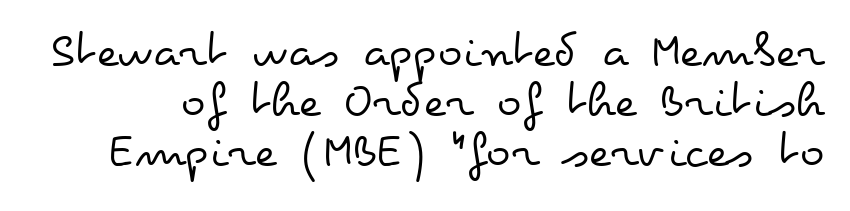
This is not heavy type; no bold has been used. Students, observe: this is what under-led, compact text looks like. Rule under the text: the space is simply empty. You could call the tracking neutral — neither tight nor loose. The passage shown is typed in a proportional face where columns would drift.
